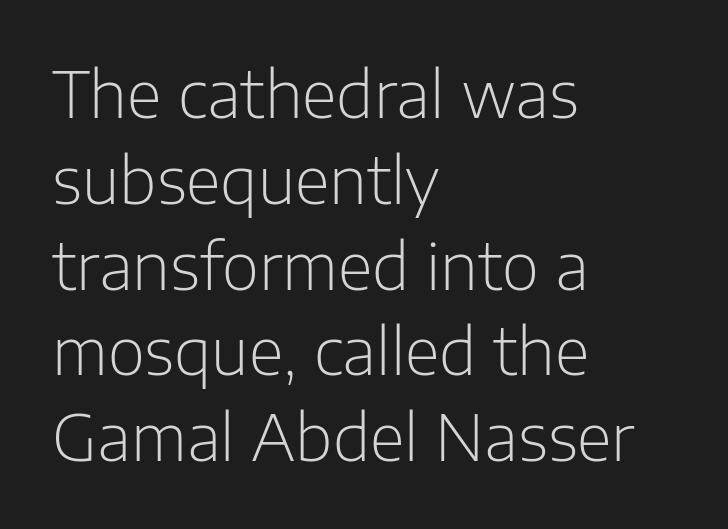
The image shows 64 px light sans-serif type, upright; set left-aligned, normal line spacing (1.34x), normal letter spacing, not underlined; low stroke contrast and a medium x-height.
